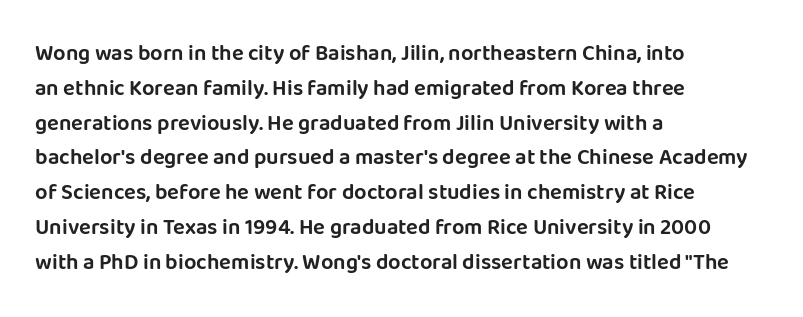
{"italic": "no", "underline": "no", "align": "left", "line_spacing": "normal", "line_spacing_ratio": 1.58, "letter_spacing": "normal", "letter_spacing_em": 0.0, "glyph_px": 22}
